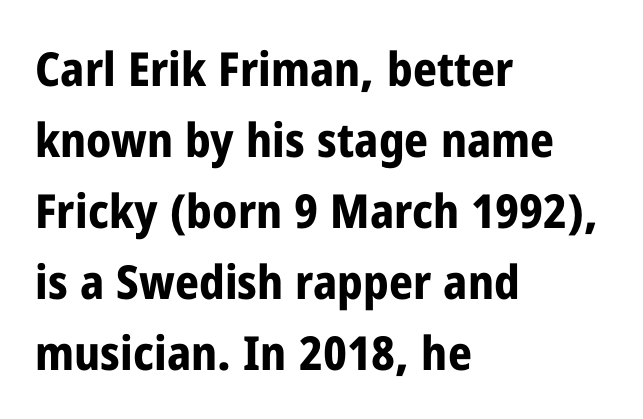
The image shows 47 px bold, condensed sans-serif type, upright; set left-aligned, normal line spacing (1.51x), normal letter spacing, not underlined; low stroke contrast and a medium x-height.
